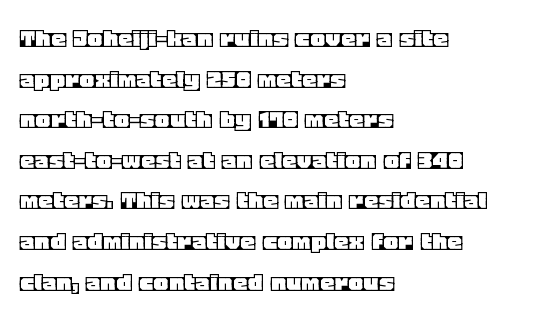
The image shows 29 px text type, upright; set left-aligned, normal line spacing (1.4x), normal letter spacing, not underlined; a large x-height.
